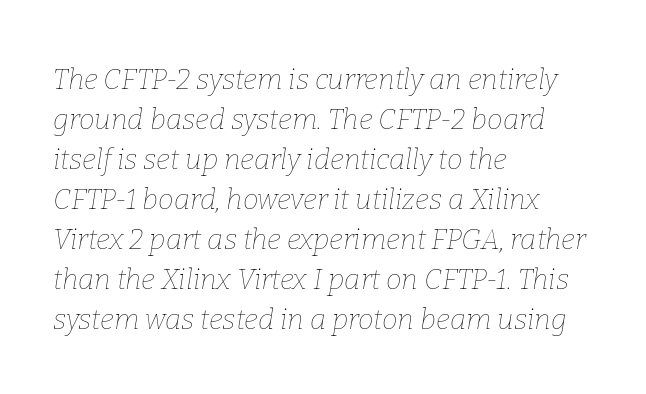
Nobody drew a line under any word here. An italicized treatment has been applied to the whole sample. This rendering leaves character spacing at its baseline value. This sample has the flowing, uneven cadence of proportional lettering.
